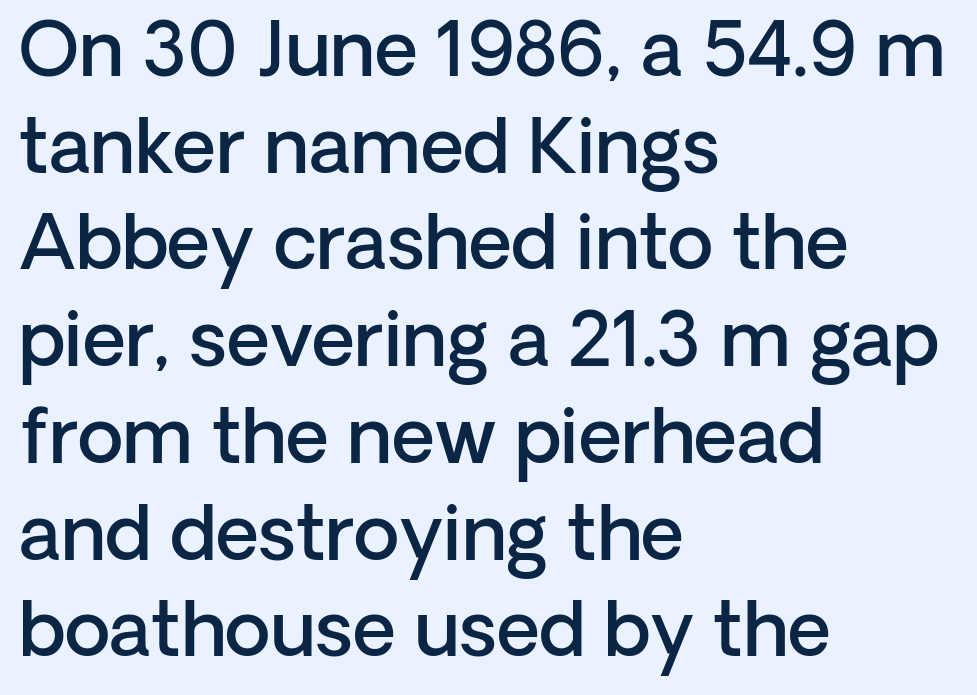
The image shows 75 px semibold sans-serif type, upright; set left-aligned, normal line spacing (1.29x), normal letter spacing, not underlined; low stroke contrast and a medium x-height.
